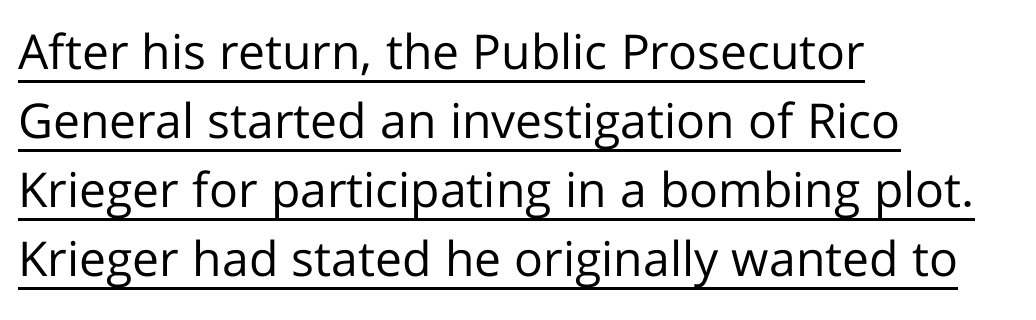
The image shows 48 px regular-weight sans-serif type, upright; set left-aligned, normal line spacing (1.44x), normal letter spacing, underlined; low stroke contrast and a medium x-height.
